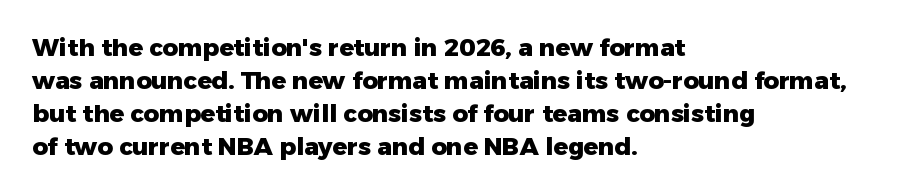
{"italic": "no", "bold": "yes", "underline": "no", "align": "left", "line_spacing": "normal", "line_spacing_ratio": 1.37, "letter_spacing": "normal", "letter_spacing_em": 0.0, "glyph_px": 24}
